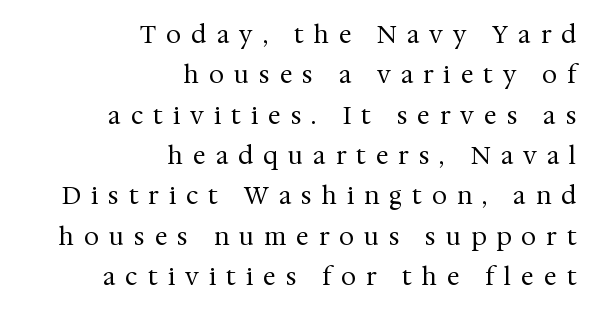
The image shows 24 px text type, upright; set right-aligned, normal line spacing (1.68x), unusually wide letter spacing (+0.43 em), not underlined.
